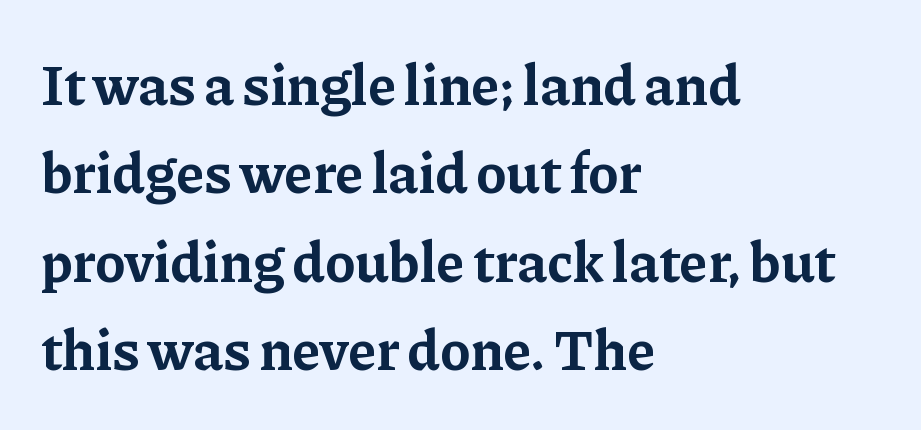
{"serif": "yes", "italic": "no", "bold": "yes", "weight": "bold", "width": "normal", "stroke_contrast": "low", "x_height": "medium", "monospaced": "no", "underline": "no", "align": "left", "line_spacing": "normal", "line_spacing_ratio": 1.55, "letter_spacing": "normal", "letter_spacing_em": 0.0, "glyph_px": 57}
